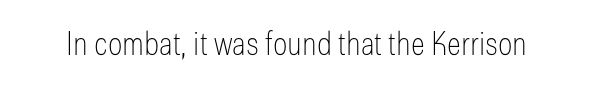
Designer's note — italics off, roman on. The characters display no serif detailing; their extremities are plain. The letters look calm and open, with moderate or lighter stems. Rule under the text: the space is simply empty.
